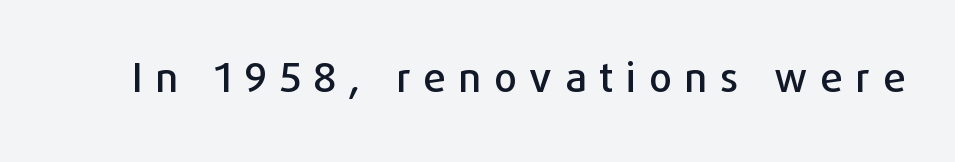
Q: Is the text italic (slanted)? A: No, it is upright.
Q: Is the typeface a serif or a sans-serif typeface? A: Sans-serif.
Q: Is the text underlined? A: No.
Q: Is the spacing between letters normal or unusually wide? A: Unusually wide.
Q: Width (condensed, normal, or wide)? A: Normal.
Q: Stroke contrast? A: Low.
Q: x-height? A: Medium.
Q: Monospaced? A: No.
